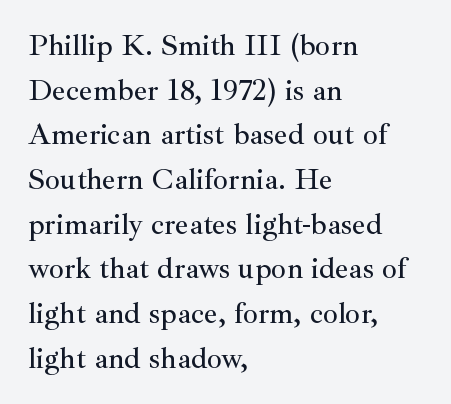
Q: Is the text italic (slanted)? A: No, it is upright.
Q: Is the typeface a serif or a sans-serif typeface? A: Serif.
Q: Is the text underlined? A: No.
Q: How is the paragraph aligned? A: Left-aligned.
Q: Is the spacing between letters normal or unusually wide? A: Normal.
Q: Is the spacing between lines tight, normal or loose? A: Normal.
Q: Width (condensed, normal, or wide)? A: Normal.
Q: Stroke contrast? A: Medium.
Q: x-height? A: Small.
Q: Monospaced? A: No.
